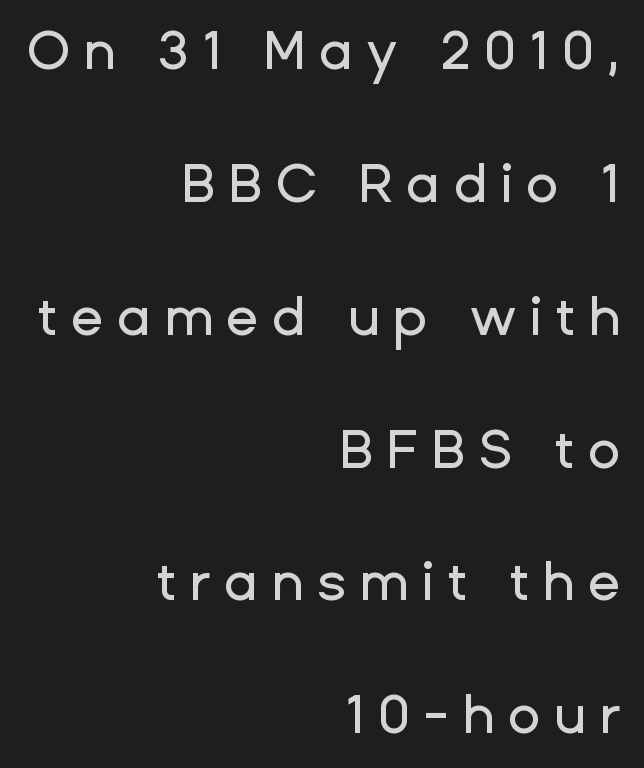
Quick note: not italic, upright. These lines are rendered in a variable-pitch font. If you drew a ruler down the right edge, every line would touch it. Clear beneath every line of the passage.
